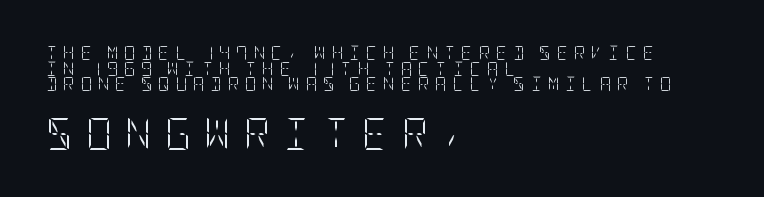
The space between consecutive lines is stingy. This rendering features lettering with no underline. The cut favours lightness, reaching ordinary text weight at its darkest. Every stem runs plumb, perpendicular to the baseline.
